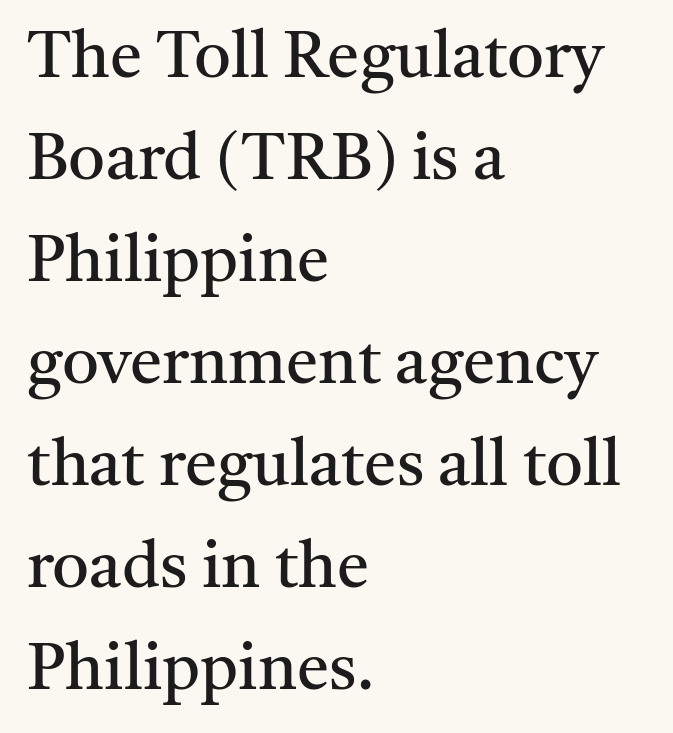
Q: Is the text bold? A: No.
Q: Is the text italic (slanted)? A: No, it is upright.
Q: Is the typeface a serif or a sans-serif typeface? A: Serif.
Q: Is the text underlined? A: No.
Q: How is the paragraph aligned? A: Left-aligned.
Q: Is the spacing between letters normal or unusually wide? A: Normal.
Q: Is the spacing between lines tight, normal or loose? A: Normal.
Q: Width (condensed, normal, or wide)? A: Normal.
Q: Stroke contrast? A: Medium.
Q: x-height? A: Medium.
Q: Monospaced? A: No.
